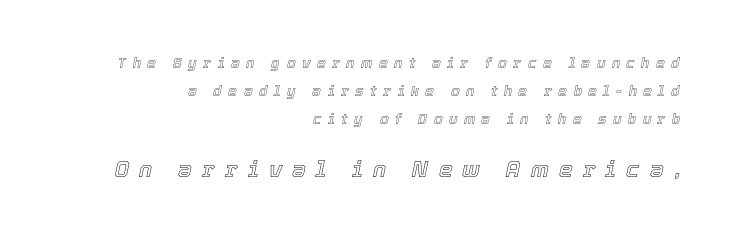
The image shows 22 px text type, italic (leaning right); set right-aligned, loose line spacing (2.01x), unusually wide letter spacing (+0.46 em), not underlined; the second (bottom) block is 1.57x larger.
